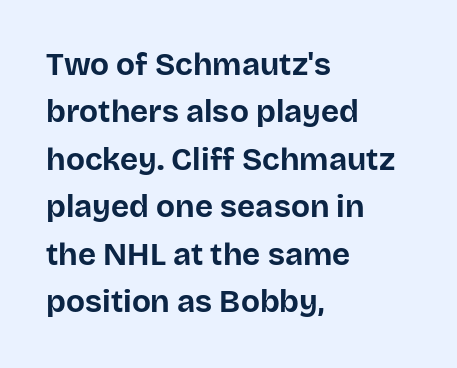
Each new line begins a customary step beneath the previous one. You can tell from the bare stems that sans-serif type was used. Caption: standard tracking, unaltered. If you drew a line through each stem, it would be perfectly vertical. You could not count columns in this text — the font is proportionally spaced.
